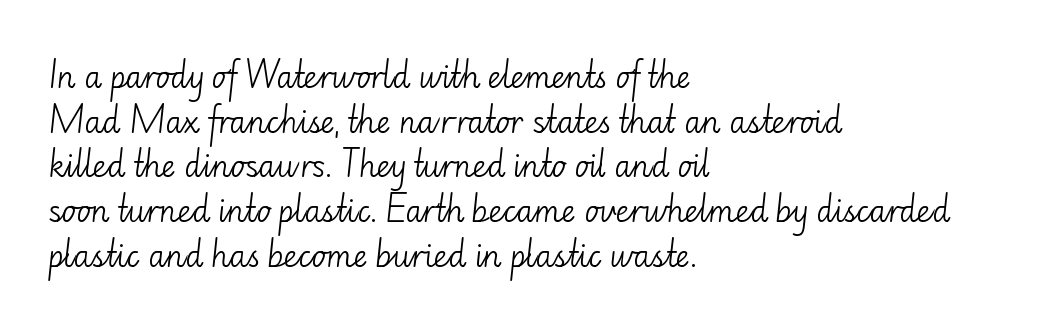
The image shows 30 px light sans-serif type; set left-aligned, normal line spacing (1.49x), normal letter spacing, not underlined; low stroke contrast and a small x-height.
